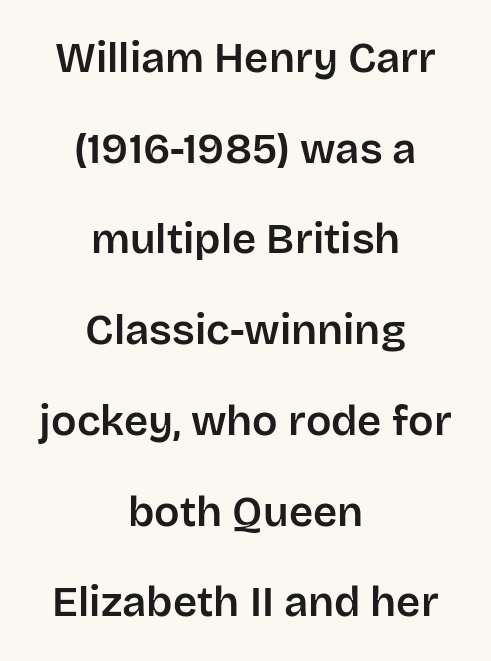
{"serif": "no", "italic": "no", "width": "normal", "stroke_contrast": "low", "x_height": "large", "monospaced": "no", "underline": "no", "align": "center", "line_spacing": "loose", "line_spacing_ratio": 2.16, "letter_spacing": "normal", "letter_spacing_em": 0.0, "glyph_px": 42}
